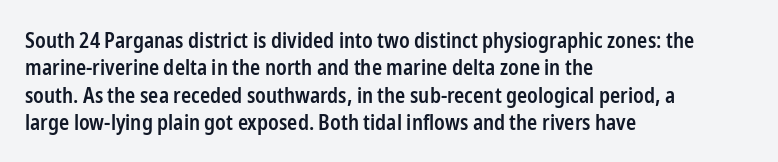
Line beginnings align vertically; line endings do not. Weight: semibold (demi). Tracking here is standard; glyphs follow each other at the usual distance. If you drew a line through each stem, it would be perfectly vertical. Has an underline been added? It has not.
